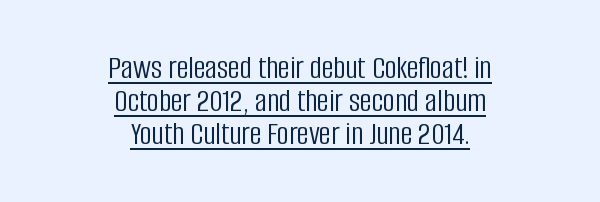
The letters advance in unequal steps, a hallmark of proportional type. Alignment: centered. You could barely slide anything between these rows. No feet cap the strokes, marking this as sans-serif type.
